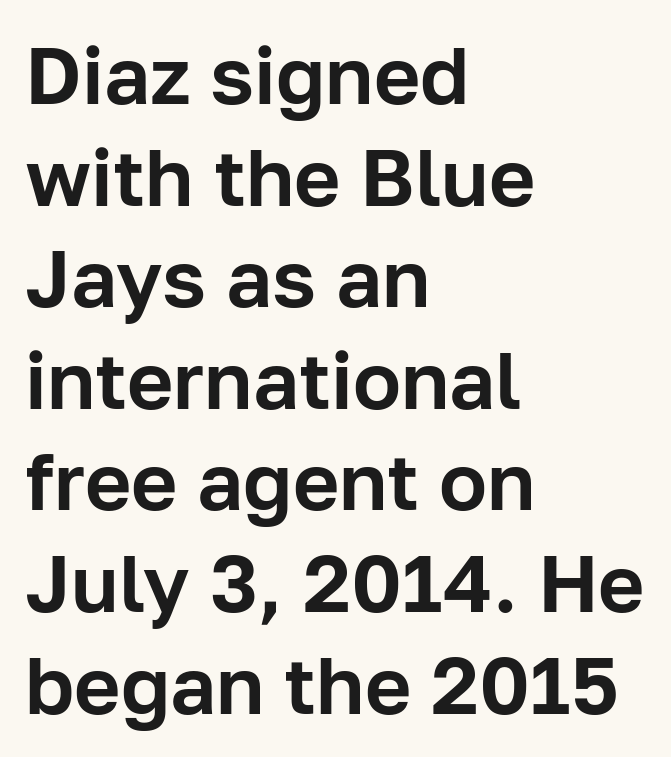
Each letter keeps its own natural width here, so spacing adapts to shape. Do the letters lean? They stand straight. Typographically, this falls in the sans-serif category. Does the copy run flush right? No — it runs flush left. Nothing unusual about the tracking: characters are spaced as the font intends. Descenders hang freely into open space.
